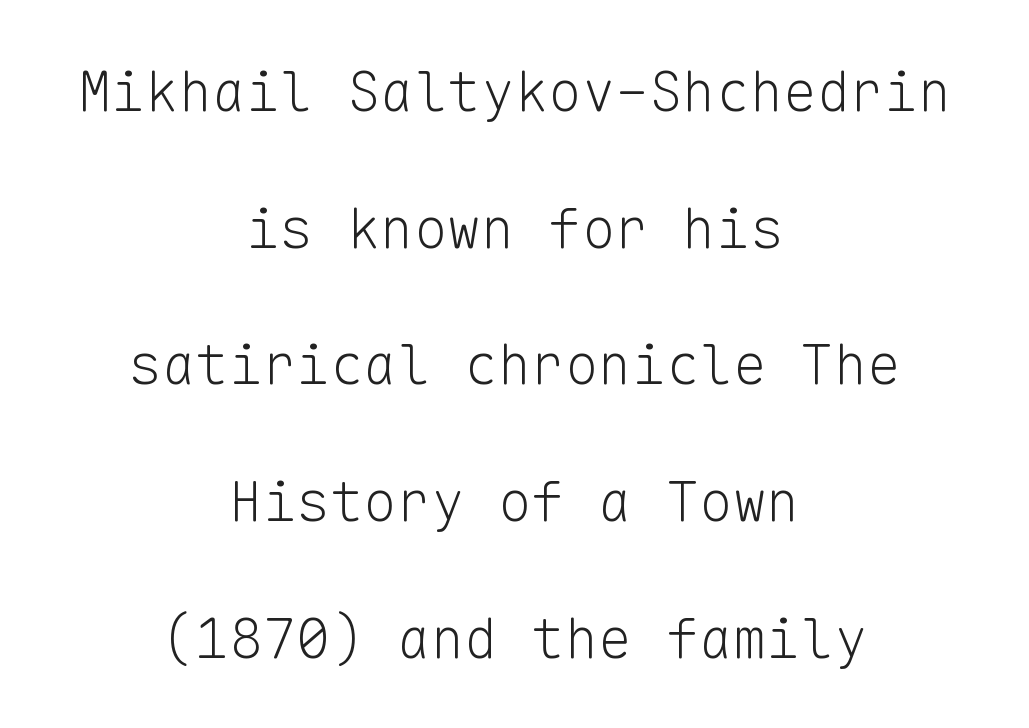
Italic: no, the glyphs are upright roman. You could count columns in this text — the font is strictly monospaced. To sum up the face: it is a sans, with no serifs. Look at the tracking — it's just the regular setting, nothing added. Every row of glyphs is offset so its center matches the block's center. Baseline-to-baseline distance is far greater than the letter height.
